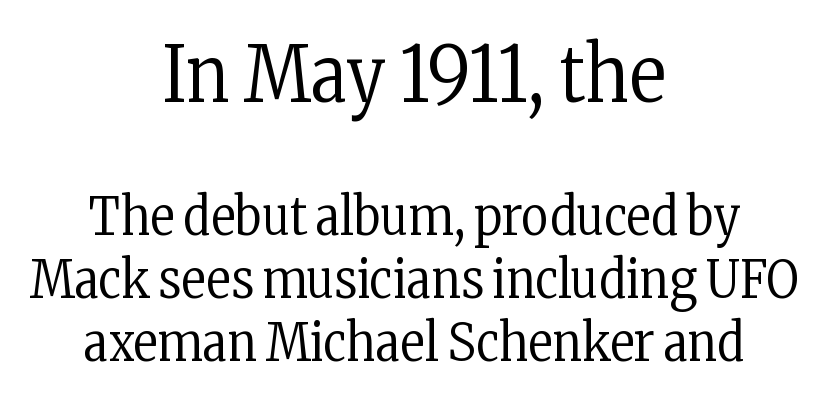
Q: Is the text bold? A: No.
Q: Is the text italic (slanted)? A: No, it is upright.
Q: Is the typeface a serif or a sans-serif typeface? A: Serif.
Q: Is the text underlined? A: No.
Q: How is the paragraph aligned? A: Centered.
Q: Is the spacing between letters normal or unusually wide? A: Normal.
Q: Which block of text is set in a larger size, the first (top) or the second (bottom)? A: The first (top) one.
Q: Width (condensed, normal, or wide)? A: Condensed.
Q: Stroke contrast? A: Low.
Q: x-height? A: Medium.
Q: Monospaced? A: No.
